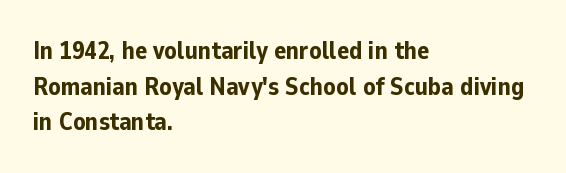
The image shows 25 px bold type, upright; set left-aligned, normal line spacing (1.43x), normal letter spacing, not underlined.
